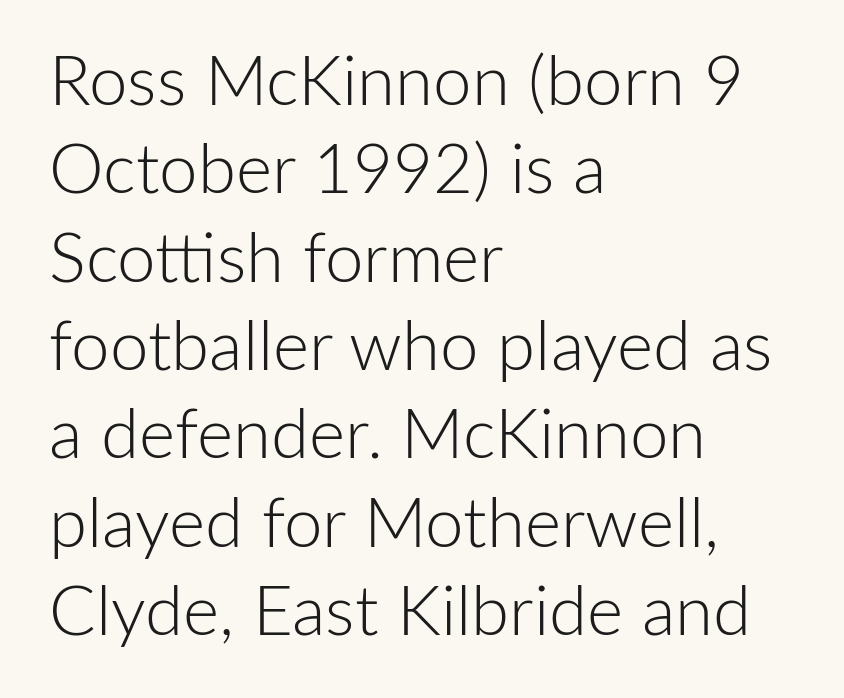
Does extra space separate the letters? No, they use regular spacing. Observe the absence of serifs on each vertical stroke in this sample. Normally led — the rows are evenly, conventionally spaced. Line starts are locked; line ends wander.
